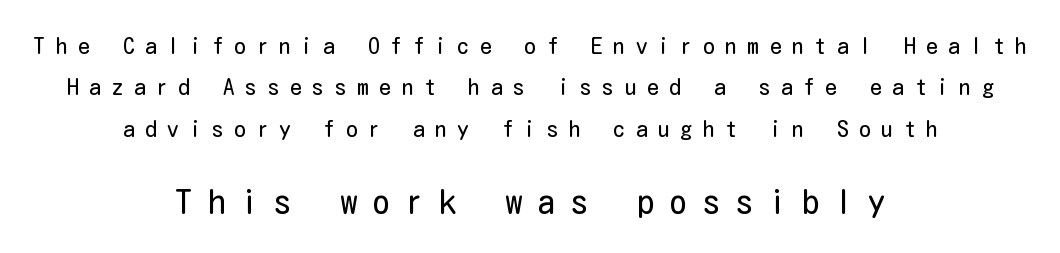
The image shows 34 px regular-weight, condensed sans-serif type, upright; set centered, line spacing 1.8x, unusually wide letter spacing (+0.47 em), not underlined; the second (bottom) block is 1.48x larger; low stroke contrast and a medium x-height.
